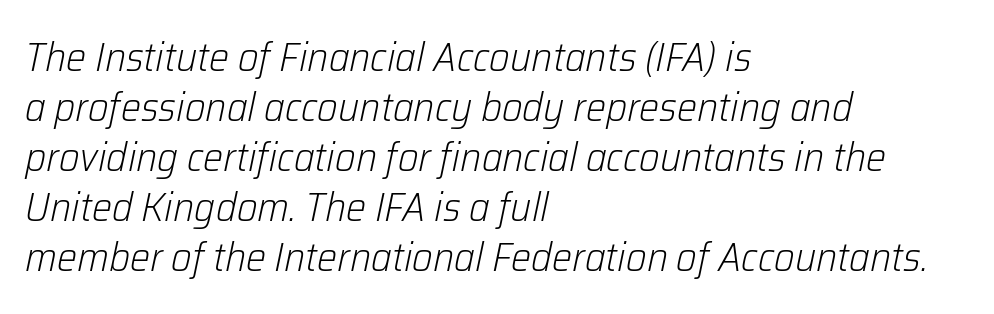
Q: Is the text bold? A: No.
Q: Is the text italic (slanted)? A: Yes, it leans right by about 12 degrees.
Q: Is the text underlined? A: No.
Q: How is the paragraph aligned? A: Left-aligned.
Q: Is the spacing between letters normal or unusually wide? A: Normal.
Q: Is the spacing between lines tight, normal or loose? A: Normal.
Q: Width (condensed, normal, or wide)? A: Normal.
Q: Stroke contrast? A: Low.
Q: x-height? A: Medium.
Q: Monospaced? A: No.
